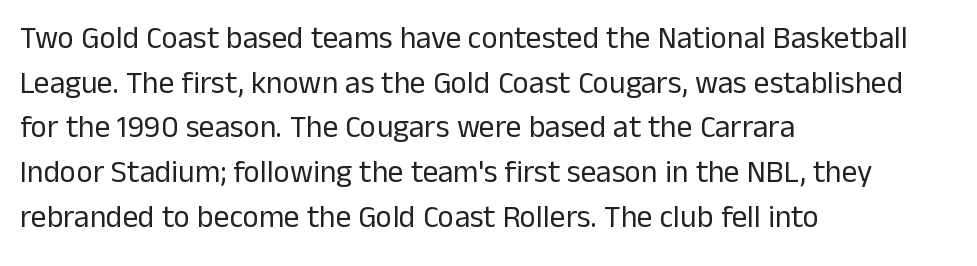
Nobody drew a line under any word here. The face used here is a sans, in the tradition of grotesques and geometrics. Notice how the stems are strictly vertical — no italics here. No extra tracking has been applied to these lines. Whoever set this chose a conventional vertical rhythm.
